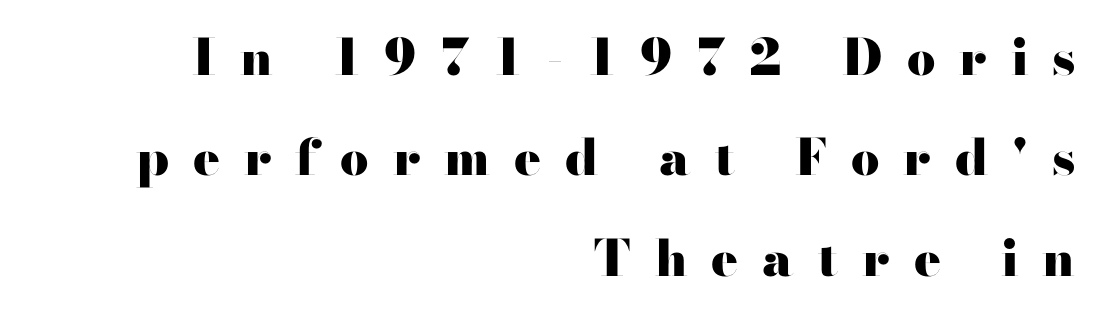
{"serif": "no", "italic": "no", "bold": "yes", "weight": "heavy", "width": "wide", "stroke_contrast": "high", "x_height": "small", "monospaced": "no", "underline": "no", "align": "right", "line_spacing": "loose", "line_spacing_ratio": 2.01, "letter_spacing": "wide", "letter_spacing_em": 0.48, "glyph_px": 50}
